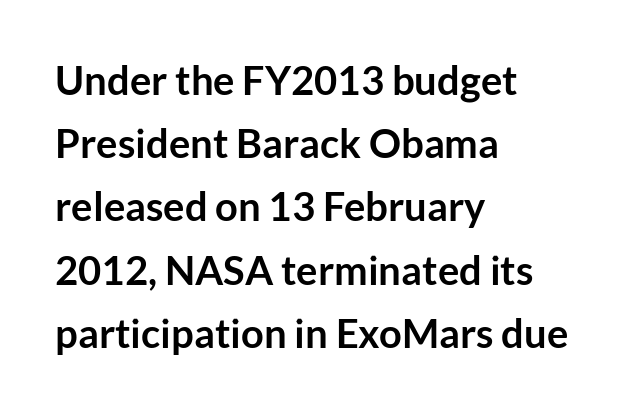
No extra tracking has been applied to these lines. Decoration check: the copy has no underline. You could not count columns in this text — the font is proportionally spaced. Every stem runs plumb, perpendicular to the baseline. The paragraph shown leans on its left margin.
